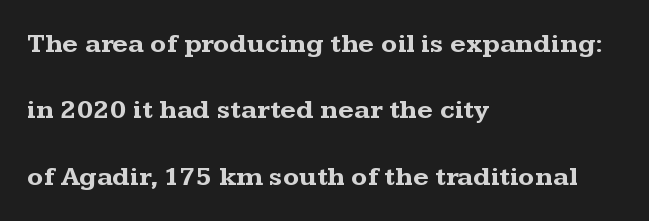
Q: Is the text bold? A: Yes.
Q: Is the text italic (slanted)? A: No, it is upright.
Q: Is the text underlined? A: No.
Q: How is the paragraph aligned? A: Left-aligned.
Q: Is the spacing between letters normal or unusually wide? A: Normal.
Q: Is the spacing between lines tight, normal or loose? A: Loose.
